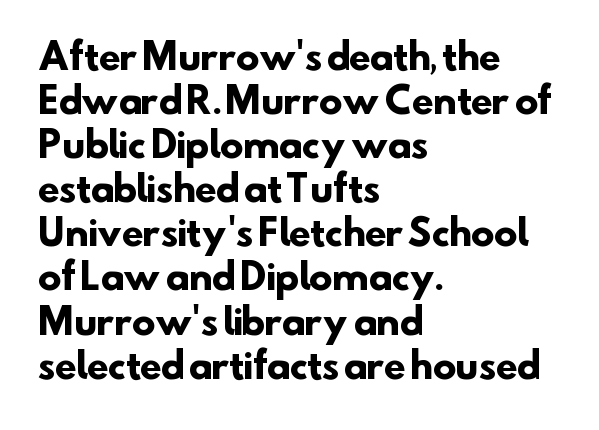
{"serif": "no", "bold": "yes", "weight": "heavy", "width": "normal", "stroke_contrast": "low", "x_height": "small", "monospaced": "no", "underline": "no", "align": "left", "line_spacing": "normal", "line_spacing_ratio": 1.26, "letter_spacing": "normal", "letter_spacing_em": 0.0, "glyph_px": 35}
